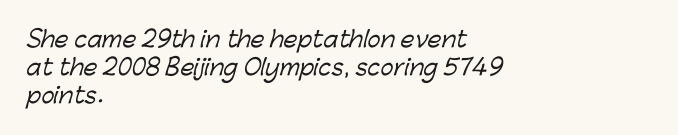
The image shows 22 px text type; set left-aligned, normal line spacing (1.28x), normal letter spacing, not underlined.
